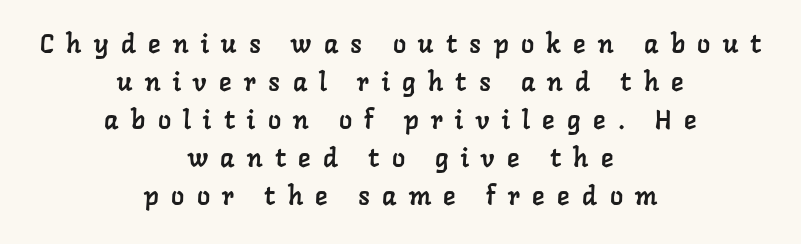
Nobody drew a line under any word here. The passage shown has open, widely tracked lettering throughout. Students, observe: this is what conventionally led text looks like. The lines in this sample share a center point and differ in where they start and stop.
